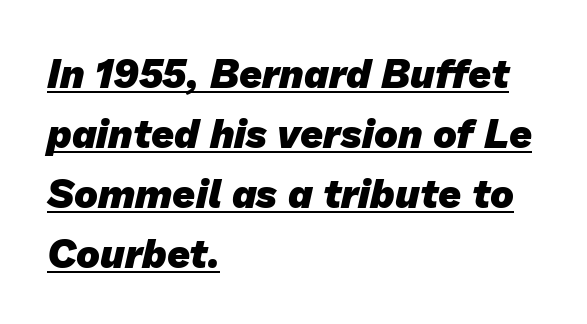
{"serif": "no", "bold": "yes", "weight": "heavy", "width": "normal", "stroke_contrast": "low", "x_height": "medium", "monospaced": "no", "underline": "yes", "align": "left", "line_spacing": "normal", "line_spacing_ratio": 1.5, "letter_spacing": "normal", "letter_spacing_em": 0.0, "glyph_px": 40}
